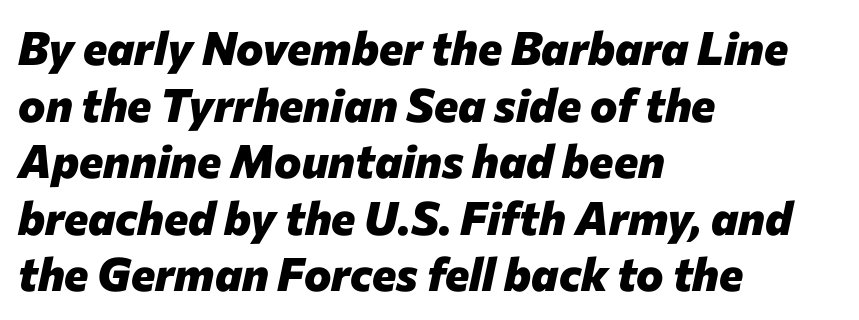
The image shows 46 px heavy type, italic (leaning right); set left-aligned, line spacing 1.23x, normal letter spacing, not underlined; low stroke contrast and a medium x-height.
